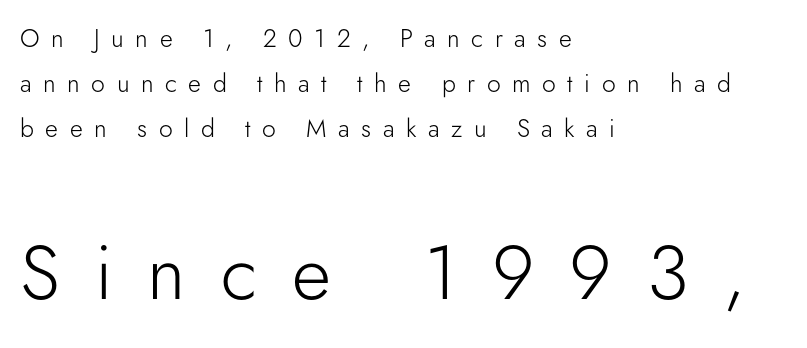
{"serif": "no", "italic": "no", "bold": "no", "weight": "light", "width": "normal", "stroke_contrast": "low", "x_height": "small", "monospaced": "no", "underline": "no", "align": "left", "line_spacing_ratio": 1.81, "letter_spacing": "wide", "letter_spacing_em": 0.46, "larger_block": "second", "size_ratio": 3.04, "glyph_px": 76}
